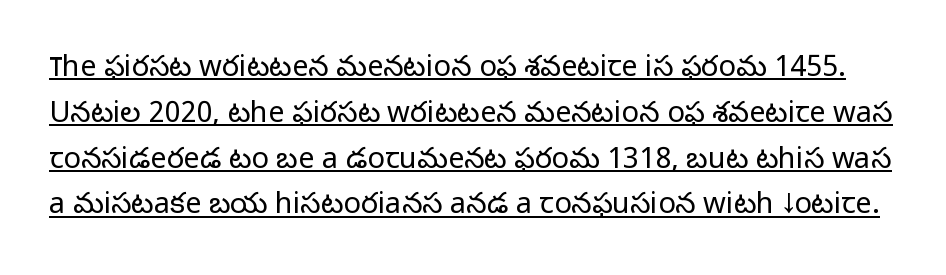
Q: Is the text bold? A: No.
Q: Is the text italic (slanted)? A: No, it is upright.
Q: Is the typeface a serif or a sans-serif typeface? A: Sans-serif.
Q: Is the text underlined? A: Yes.
Q: Is the spacing between letters normal or unusually wide? A: Normal.
Q: Is the spacing between lines tight, normal or loose? A: Normal.
Q: Width (condensed, normal, or wide)? A: Normal.
Q: Stroke contrast? A: Low.
Q: x-height? A: Medium.
Q: Monospaced? A: No.
